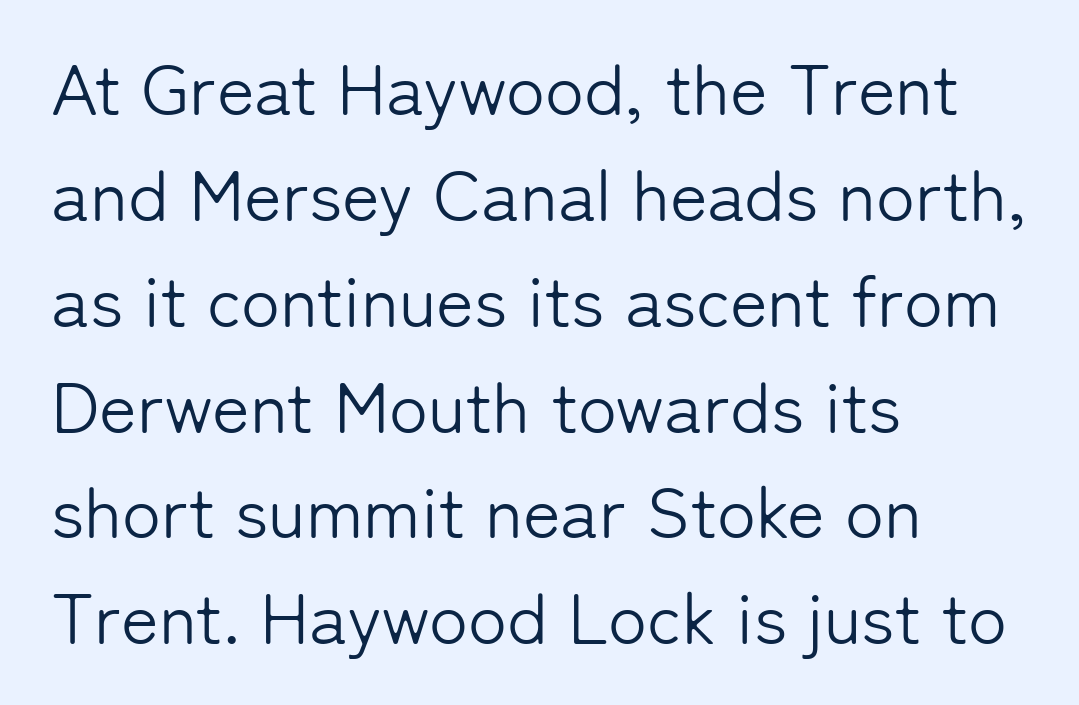
Stems and bowls with no extra thickness — not bold. Caption: multi-line text, flush left, ragged right. To sum up the face: it is a sans, with no serifs. The letters sit at their default tracking, neither squeezed nor spread. One glance says typical: line gaps are just what's usual. Underline: absent.
